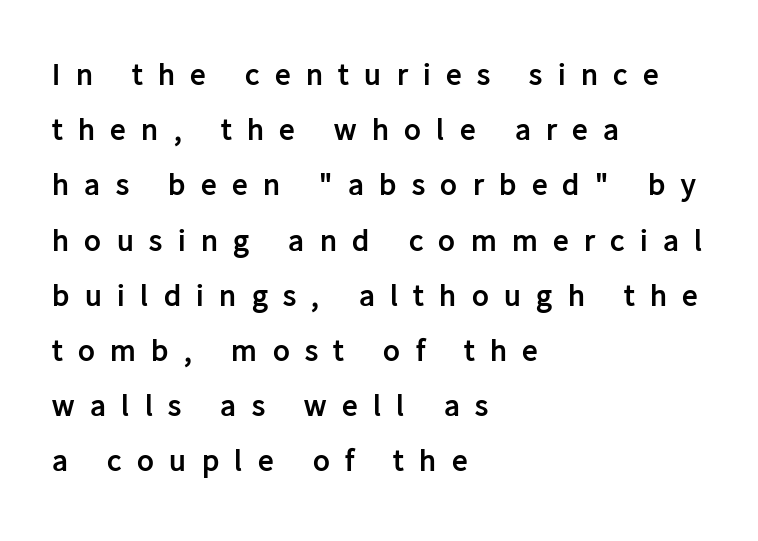
A typesetter would label this face a sans. Compared with a centered layout, this one pins lines to the left instead. Heavy, bold letterforms. The letterforms stand isolated, each surrounded by extra space. Quick note: not italic, upright. Varying glyph widths throughout — classic text-font behaviour.
